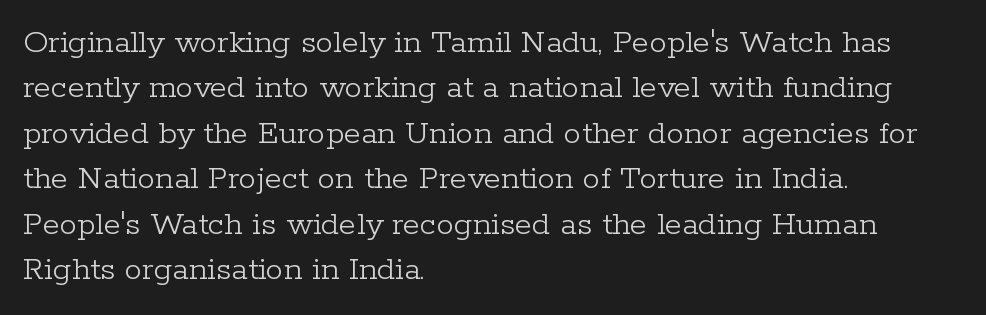
The type is set solid horizontally, with unmodified tracking. Does the copy run flush right? No — it runs flush left. No chunkiness to these letters — they're not bold. You could not count columns in this text — the font is proportionally spaced. Vertically, the passage feels balanced, rows spaced as you'd expect. Serif or sans? Serif — the stroke terminals have little feet.
